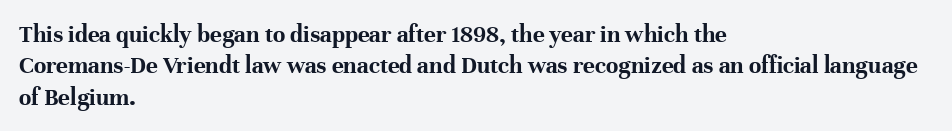
Q: Is the text bold? A: Yes.
Q: Is the text italic (slanted)? A: No, it is upright.
Q: Is the text underlined? A: No.
Q: How is the paragraph aligned? A: Left-aligned.
Q: Is the spacing between letters normal or unusually wide? A: Normal.
Q: Is the spacing between lines tight, normal or loose? A: Normal.
